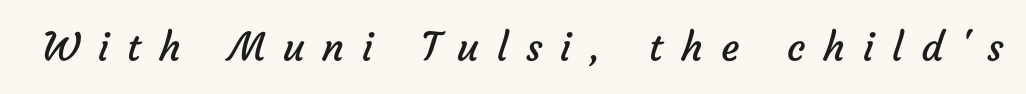
{"serif": "no", "bold": "no", "weight": "regular", "width": "normal", "stroke_contrast": "low", "x_height": "medium", "monospaced": "no", "underline": "no", "letter_spacing": "wide", "letter_spacing_em": 0.46, "glyph_px": 39}
